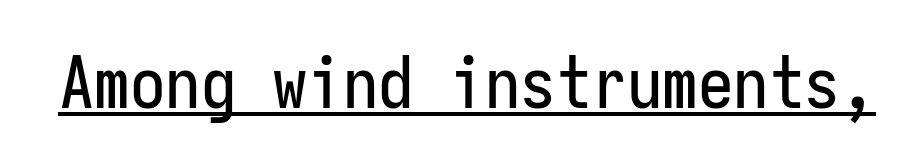
{"serif": "no", "italic": "no", "width": "condensed", "stroke_contrast": "low", "x_height": "medium", "monospaced": "yes", "underline": "yes", "letter_spacing": "normal", "letter_spacing_em": 0.0, "glyph_px": 71}
